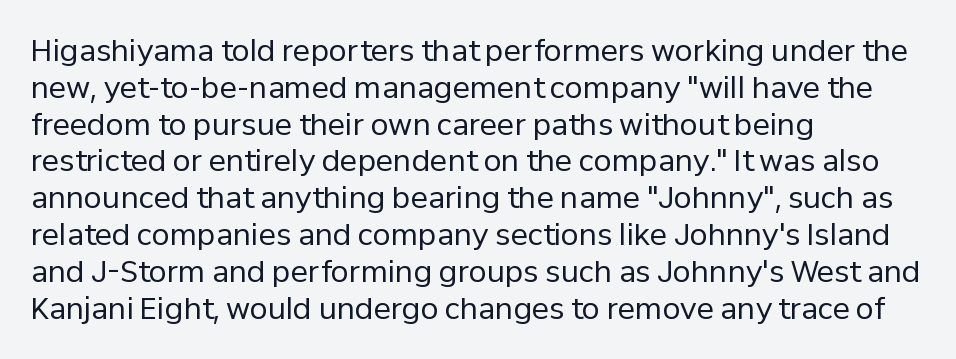
The image shows 29 px regular-weight sans-serif type, upright; set left-aligned, normal line spacing (1.27x), normal letter spacing, not underlined; low stroke contrast and a medium x-height.
